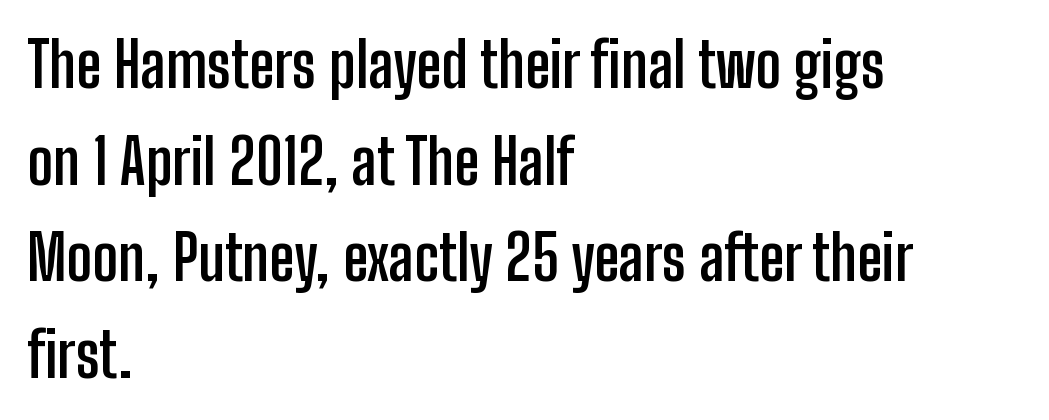
{"serif": "no", "italic": "no", "bold": "yes", "weight": "semibold", "width": "condensed", "stroke_contrast": "low", "x_height": "medium", "monospaced": "no", "underline": "no", "align": "left", "line_spacing": "normal", "line_spacing_ratio": 1.56, "letter_spacing": "normal", "letter_spacing_em": 0.0, "glyph_px": 62}
